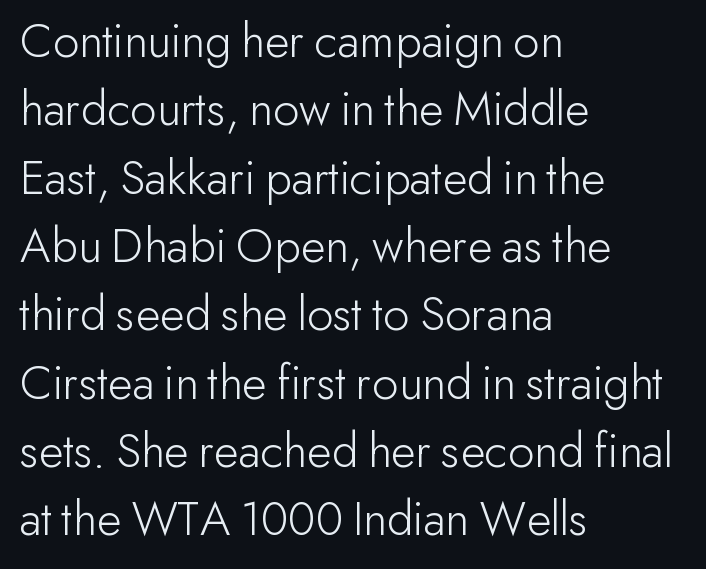
No heavy texture on the line: the type isn't bold. You could call the tracking neutral — neither tight nor loose. Descender tails drop into unmarked territory. The block of text has a typical density, with ordinary space between rows. Quick note: not italic, upright.
